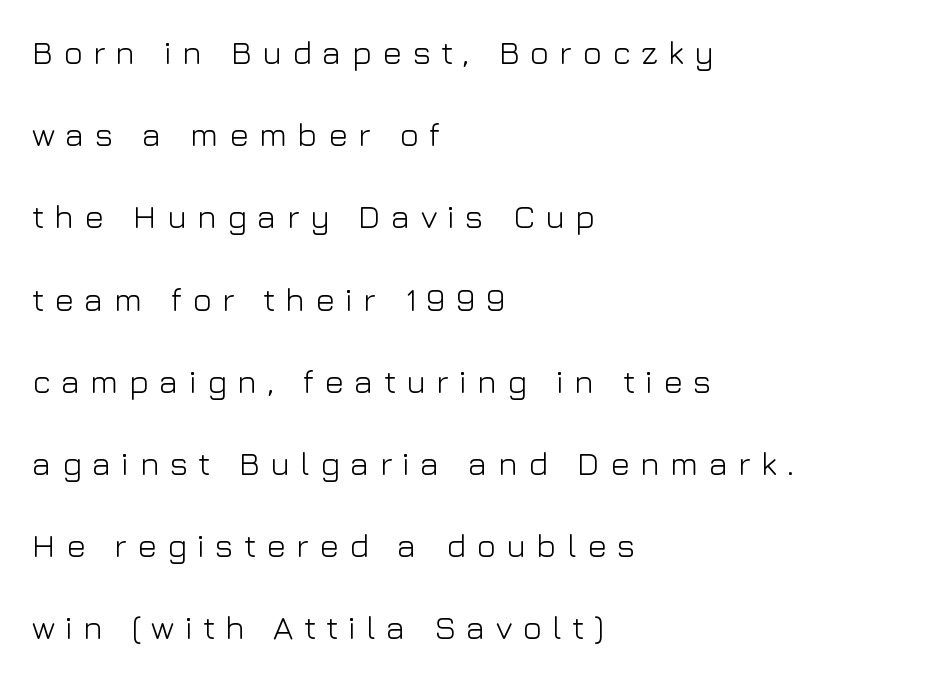
No italicization has been applied; the sample stays upright. Counters stay open thanks to moderate or lighter strokes. The letterforms stand isolated, each surrounded by extra space. This is sans-serif lettering, the kind often seen on screens and signage.
